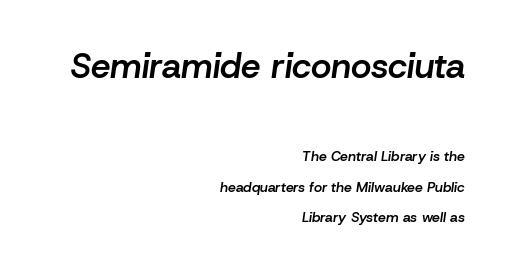
{"italic": "yes", "lean": "right", "slant_degrees": 8, "bold": "semi", "weight": "semibold", "width": "normal", "stroke_contrast": "low", "x_height": "medium", "monospaced": "no", "underline": "no", "align": "right", "line_spacing": "loose", "line_spacing_ratio": 2.18, "letter_spacing": "normal", "letter_spacing_em": 0.0, "larger_block": "first", "size_ratio": 2.5, "glyph_px": 35}
